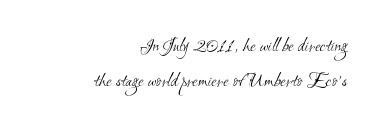
{"bold": "no", "underline": "no", "align": "right", "line_spacing_ratio": 1.77, "letter_spacing": "normal", "letter_spacing_em": 0.0, "glyph_px": 20}
